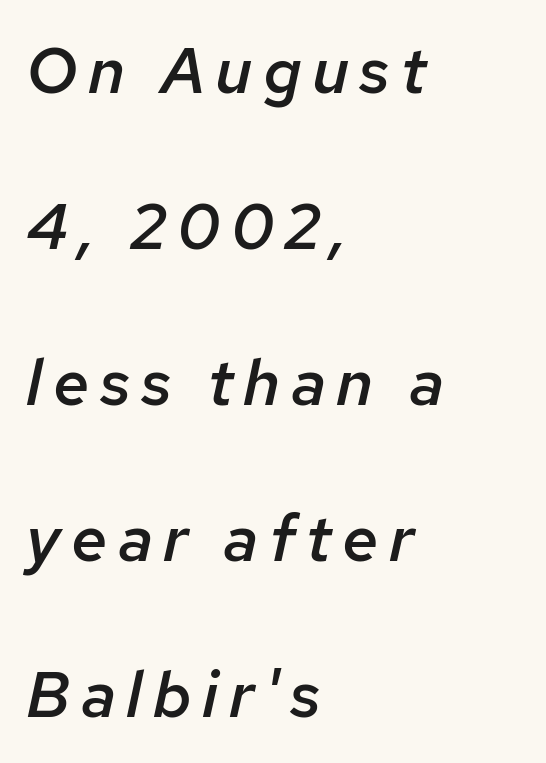
{"italic": "yes", "lean": "right", "slant_degrees": 12, "bold": "semi", "weight": "semibold", "width": "normal", "stroke_contrast": "low", "x_height": "medium", "monospaced": "no", "underline": "no", "align": "left", "line_spacing": "loose", "line_spacing_ratio": 2.4, "glyph_px": 65}
